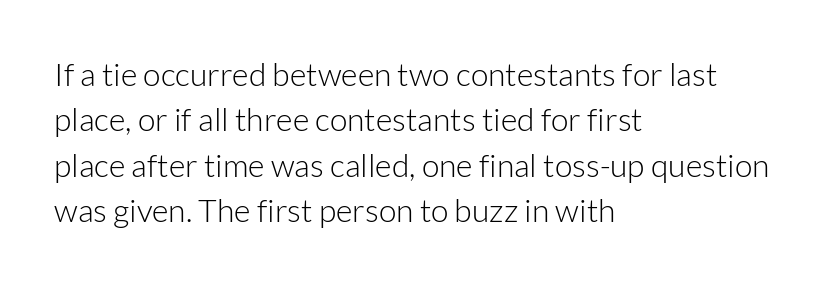
Decoration check: the copy has no underline. The rows are spaced the way most documents space them. Heft: none added — not bold. A roman cut, with each character standing at attention.
